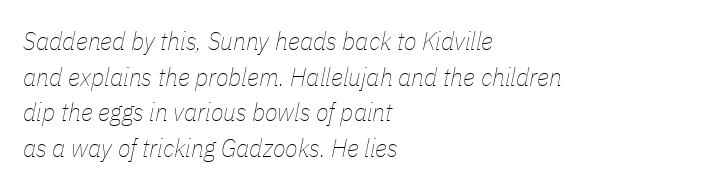
Q: Is the text bold? A: No.
Q: Is the text italic (slanted)? A: Yes, it leans right by about 11 degrees.
Q: Is the text underlined? A: No.
Q: How is the paragraph aligned? A: Left-aligned.
Q: Is the spacing between letters normal or unusually wide? A: Normal.
Q: Is the spacing between lines tight, normal or loose? A: Normal.
